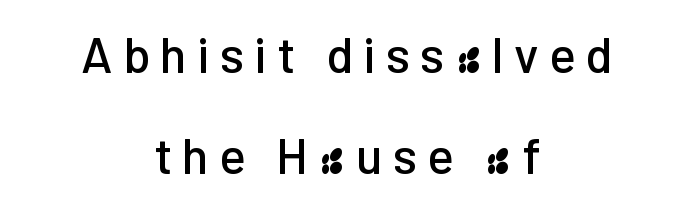
Every stem runs plumb, perpendicular to the baseline. Leading is clearly above the norm, producing a sparse column. Look at the bottom of the vertical strokes: they stop flat, with no serifs. If you folded the block vertically in half, each line would mirror itself in length.
